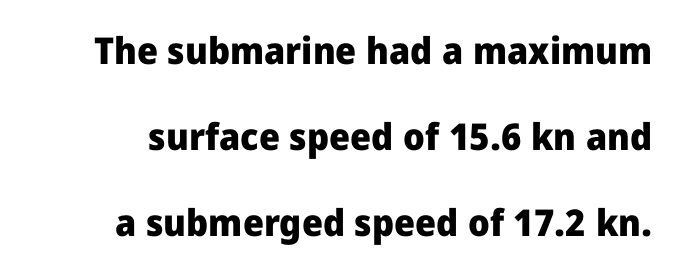
{"serif": "no", "italic": "no", "bold": "yes", "weight": "heavy", "width": "normal", "stroke_contrast": "low", "x_height": "medium", "monospaced": "no", "underline": "no", "line_spacing": "loose", "line_spacing_ratio": 2.33, "letter_spacing": "normal", "letter_spacing_em": 0.0, "glyph_px": 37}
